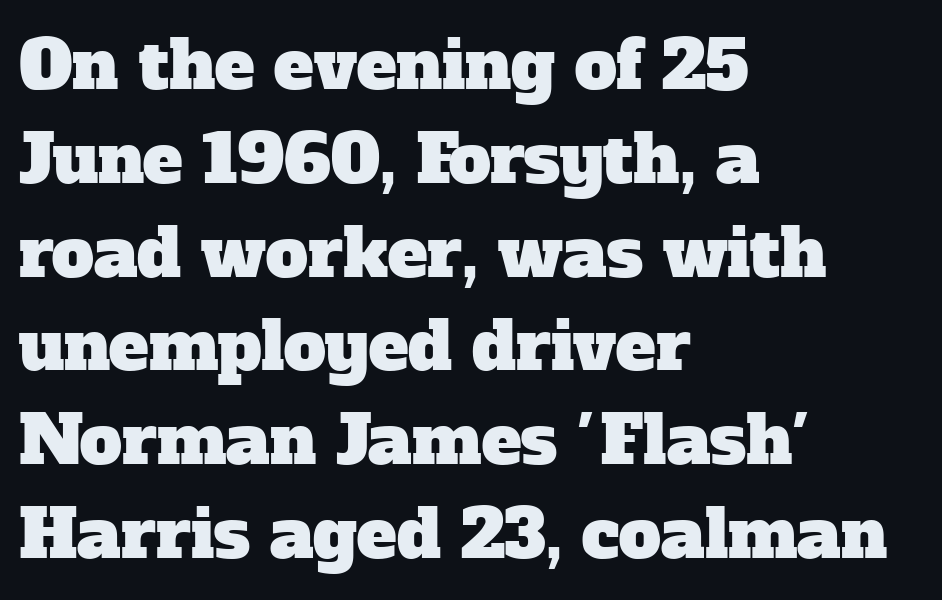
The image shows 67 px serif type; set left-aligned, normal line spacing (1.4x), normal letter spacing, not underlined; low stroke contrast and a medium x-height.
